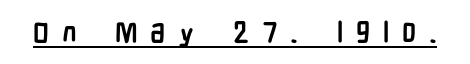
Q: Is the text bold? A: Yes.
Q: Is the text italic (slanted)? A: No, it is upright.
Q: Is the typeface a serif or a sans-serif typeface? A: Sans-serif.
Q: Is the text underlined? A: Yes.
Q: Is the spacing between letters normal or unusually wide? A: Unusually wide.
Q: Width (condensed, normal, or wide)? A: Condensed.
Q: Stroke contrast? A: Low.
Q: x-height? A: Medium.
Q: Monospaced? A: No.
